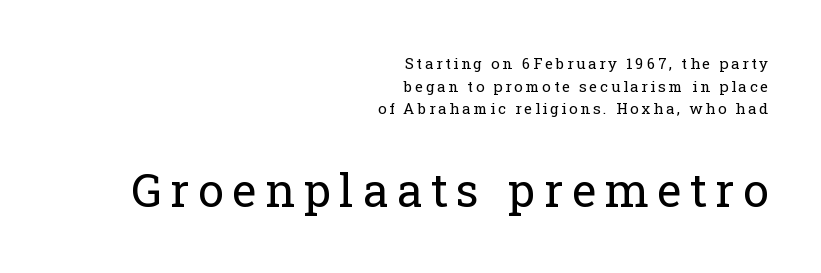
{"serif": "yes", "italic": "no", "bold": "no", "weight": "regular", "width": "normal", "stroke_contrast": "low", "x_height": "medium", "monospaced": "no", "underline": "no", "align": "right", "line_spacing": "normal", "line_spacing_ratio": 1.51, "larger_block": "second", "size_ratio": 3.07, "glyph_px": 46}
